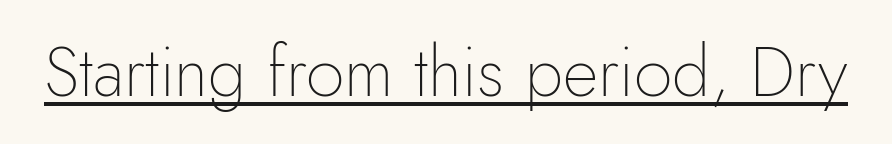
The image shows 69 px thin sans-serif type, upright; set normal letter spacing, underlined; low stroke contrast and a small x-height.
